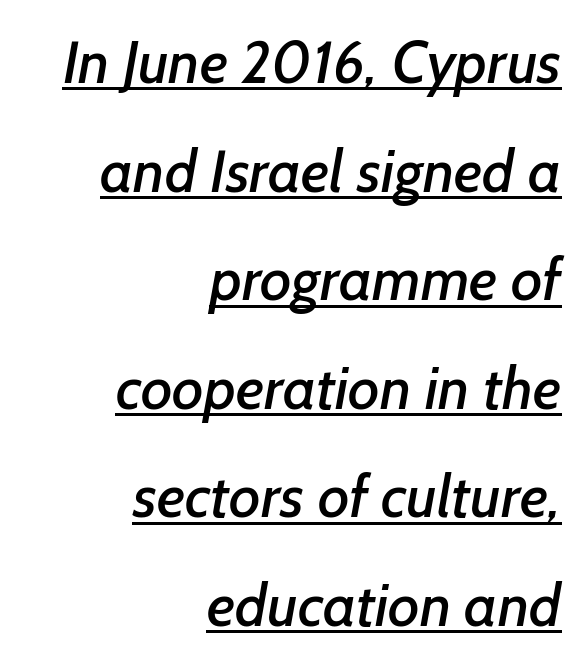
The image shows 60 px sans-serif type; set right-aligned, line spacing 1.81x, normal letter spacing, underlined; low stroke contrast and a medium x-height.
